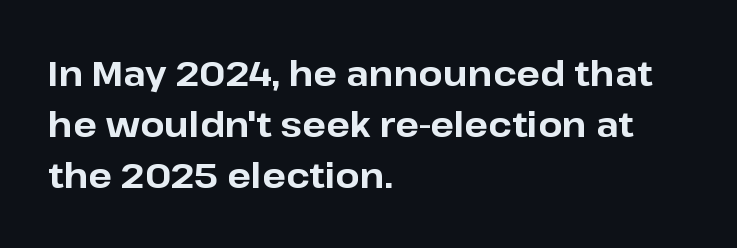
The image shows 35 px bold sans-serif type, upright; set left-aligned, normal line spacing (1.46x), normal letter spacing, not underlined; low stroke contrast and a medium x-height.
